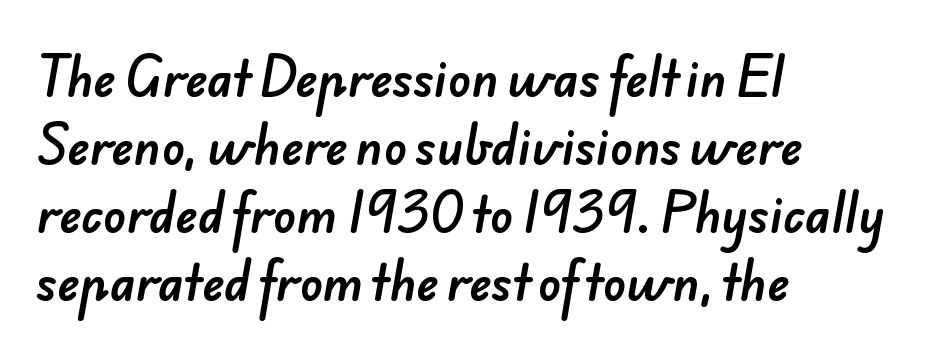
The image shows 47 px sans-serif type; set left-aligned, normal line spacing (1.45x), normal letter spacing, not underlined; low stroke contrast and a small x-height.
